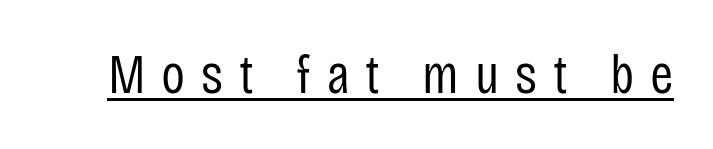
Regarding serifs, this sample does without them. Letters have the restrained weight of plain body copy at most. Like a heading marked for emphasis, these lines bear an underscore. Between one letter and the next there's a generous, obvious gap.
